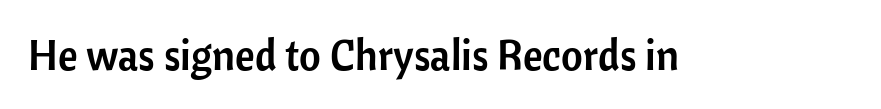
Is there any slant? The stems are plumb. Default kerning and tracking; the words read as compact shapes. Think of a printed novel: that variable character pitch is what you see here. You can tell from the bare stems that sans-serif type was used. Descenders are the only things crossing below the line.
